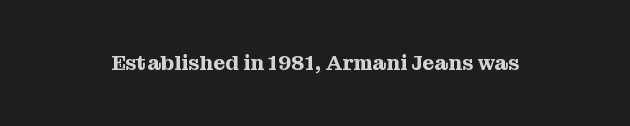
{"italic": "no", "underline": "no", "letter_spacing": "normal", "letter_spacing_em": 0.0, "glyph_px": 21}
